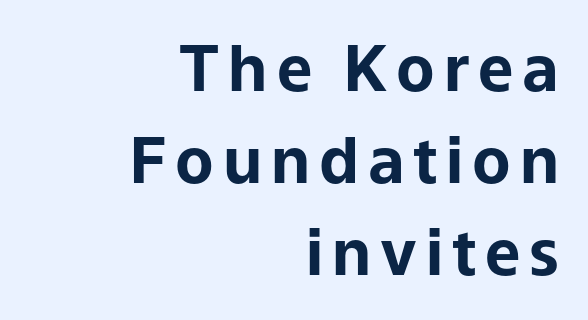
Rendered with straight, roman letterforms. This rendering features lettering with no underline. Look at the stroke-to-counter ratio: heavy, a bold. A typesetter would call this proportional, since set widths differ per character. Reading down the column, the eye jumps a familiar distance to each next line. Caption: multi-line text, flush right, ragged left.
